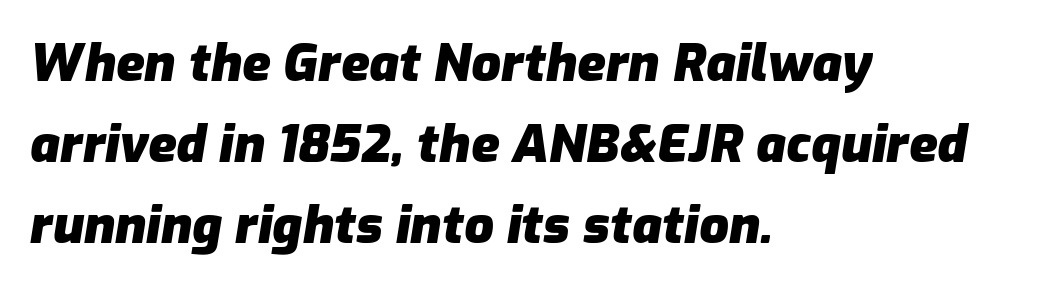
Looks like regular typesetting: each glyph gets only the width it needs. Leading: standard. Is the type bold? Yes — the strokes are clearly thick and heavy. The typesetter chose a ragged-right arrangement here. Honestly, there is no underline to notice here at all. The font's italic variant was chosen for this text.
